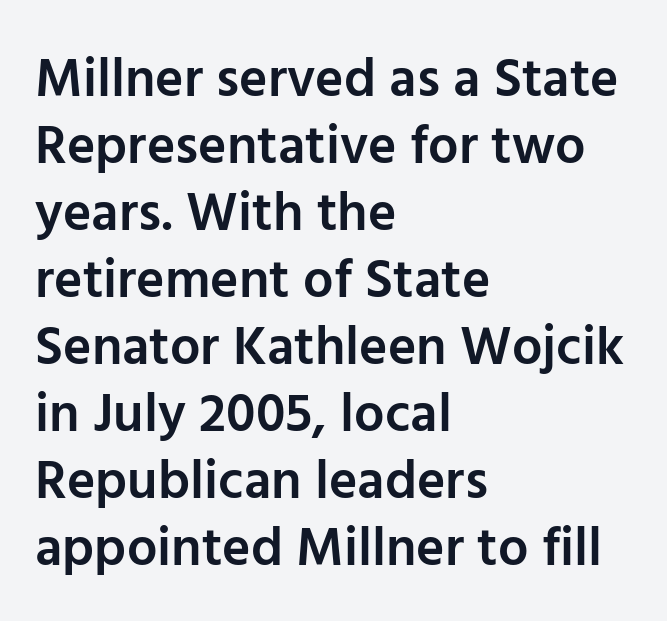
I'd describe the lettering as semibold — firm but not a full bold. The passage shown is typed in a proportional face where columns would drift. Left-aligned paragraph, ragged on the right. Designer's note — italics off, roman on.
